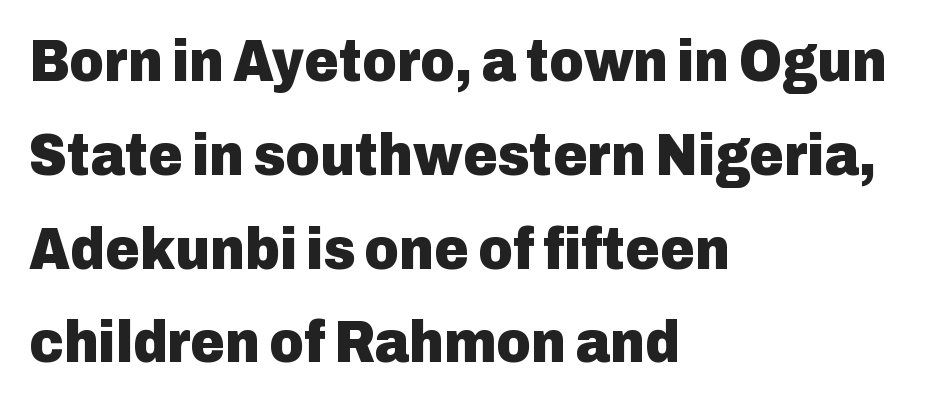
{"serif": "no", "italic": "no", "bold": "yes", "weight": "heavy", "width": "normal", "stroke_contrast": "low", "x_height": "medium", "monospaced": "no", "underline": "no", "align": "left", "line_spacing": "normal", "line_spacing_ratio": 1.59, "letter_spacing": "normal", "letter_spacing_em": 0.0, "glyph_px": 59}
